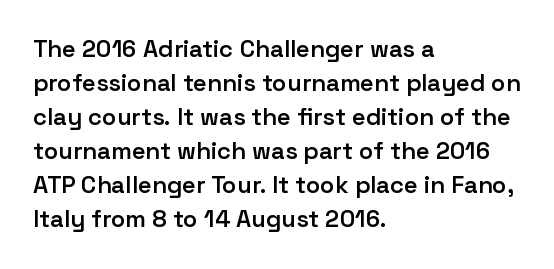
{"italic": "no", "bold": "semi", "underline": "no", "align": "left", "line_spacing": "normal", "line_spacing_ratio": 1.42, "letter_spacing": "normal", "letter_spacing_em": 0.0, "glyph_px": 24}
